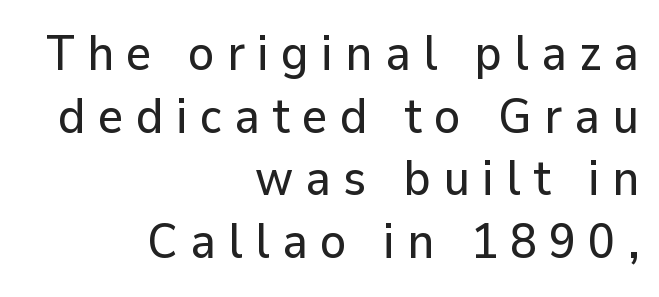
The image shows 49 px sans-serif type, upright; set right-aligned, normal line spacing (1.28x), unusually wide letter spacing (+0.25 em), not underlined; low stroke contrast and a medium x-height.
